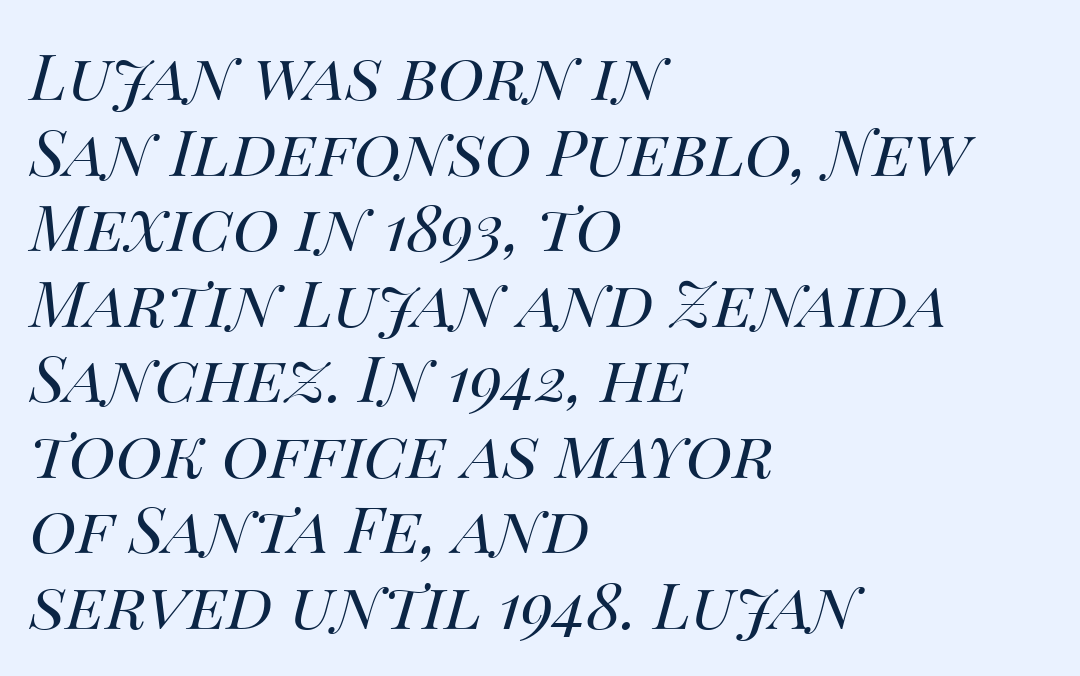
Q: Is the text bold? A: No.
Q: Is the text italic (slanted)? A: Yes, it leans right by about 14 degrees.
Q: Is the text underlined? A: No.
Q: How is the paragraph aligned? A: Left-aligned.
Q: Is the spacing between letters normal or unusually wide? A: Normal.
Q: Width (condensed, normal, or wide)? A: Normal.
Q: Stroke contrast? A: Medium.
Q: x-height? A: Large.
Q: Monospaced? A: No.
